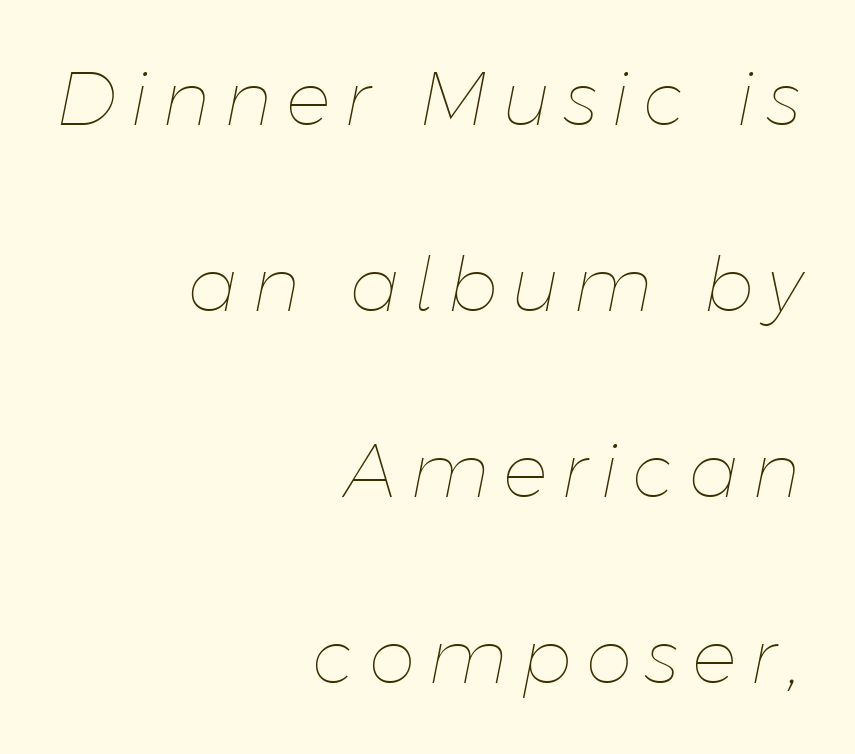
This is oblique type, the kind used for emphasis or titles. Is this a heavy cut? Hardly; it is regular or lighter. Notice the wide empty band between every row — that's loose leading. The rendering anchors every line to the right-hand side. Think of a printed novel: that variable character pitch is what you see here. Lines of text with bare space underneath.
